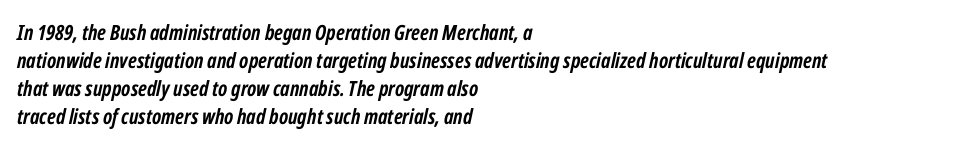
If you drew a ruler down the left edge, every line would touch it. If you measured baseline to baseline, you'd find a middling distance. Plenty of ink on the page — the face is bold. Underline: absent. Default kerning and tracking; the words read as compact shapes. If you drew a line through each stem, it would be angled.
